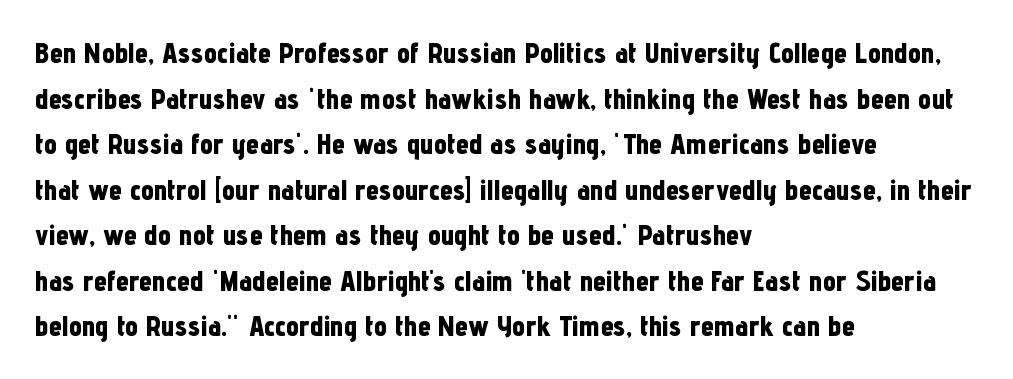
Q: Is the text bold? A: Yes.
Q: Is the text italic (slanted)? A: No, it is upright.
Q: Is the typeface a serif or a sans-serif typeface? A: Sans-serif.
Q: Is the text underlined? A: No.
Q: How is the paragraph aligned? A: Left-aligned.
Q: Is the spacing between letters normal or unusually wide? A: Normal.
Q: Is the spacing between lines tight, normal or loose? A: Normal.
Q: Width (condensed, normal, or wide)? A: Condensed.
Q: Stroke contrast? A: Low.
Q: x-height? A: Medium.
Q: Monospaced? A: No.
